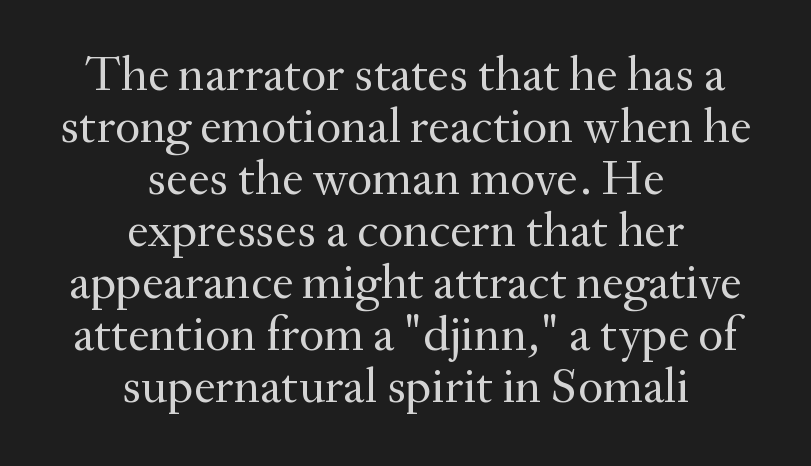
Q: Is the text bold? A: No.
Q: Is the text italic (slanted)? A: No, it is upright.
Q: Is the typeface a serif or a sans-serif typeface? A: Serif.
Q: Is the text underlined? A: No.
Q: How is the paragraph aligned? A: Centered.
Q: Is the spacing between letters normal or unusually wide? A: Normal.
Q: Is the spacing between lines tight, normal or loose? A: Tight.
Q: Width (condensed, normal, or wide)? A: Normal.
Q: Stroke contrast? A: Medium.
Q: x-height? A: Small.
Q: Monospaced? A: No.
